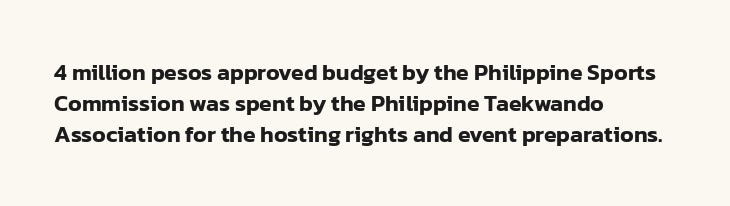
The image shows 23 px text type, upright; set left-aligned, normal line spacing (1.34x), normal letter spacing, not underlined.
